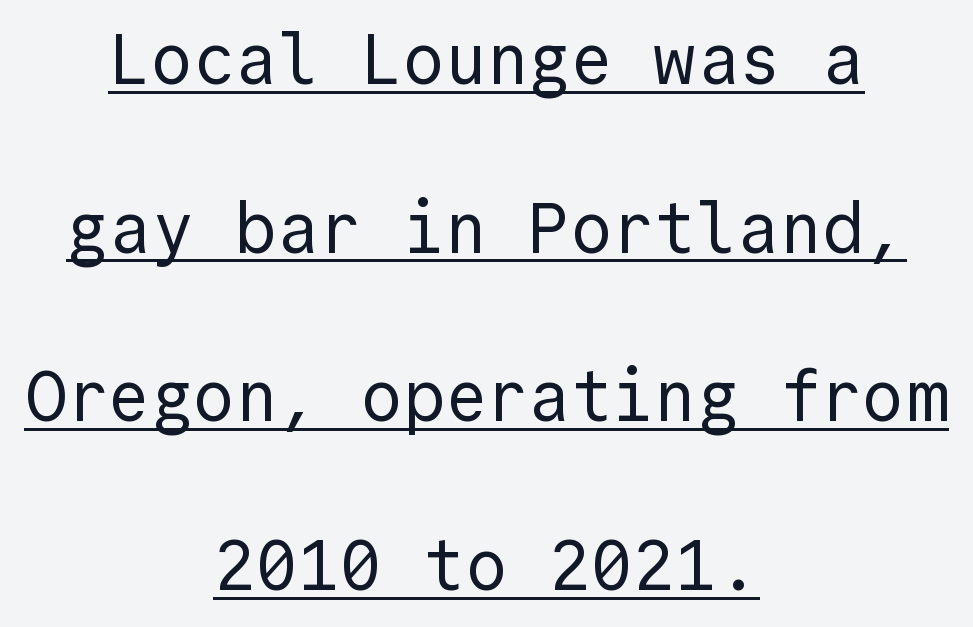
The image shows 70 px regular-weight sans-serif type, upright, monospaced; set centered, loose line spacing (2.41x), normal letter spacing, underlined; a medium x-height.
